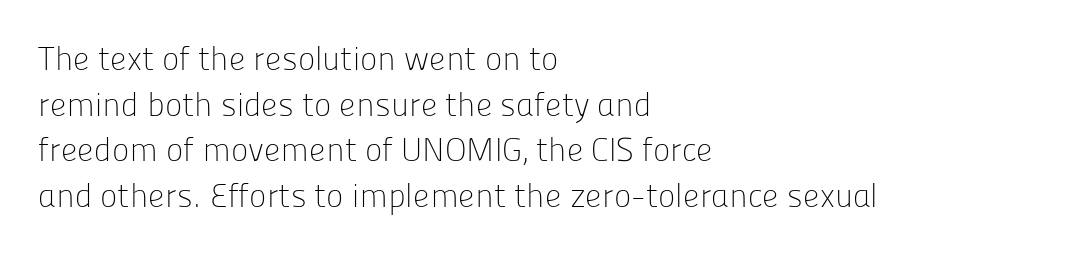
Spacing verdict: proportional, widths tailored to each character. Posture: vertical. The weight tops out at a normal text grade. A typesetter would label this face a sans. You could call the tracking neutral — neither tight nor loose. Teacher's note: observe the even left margin — that is flush-left alignment.
